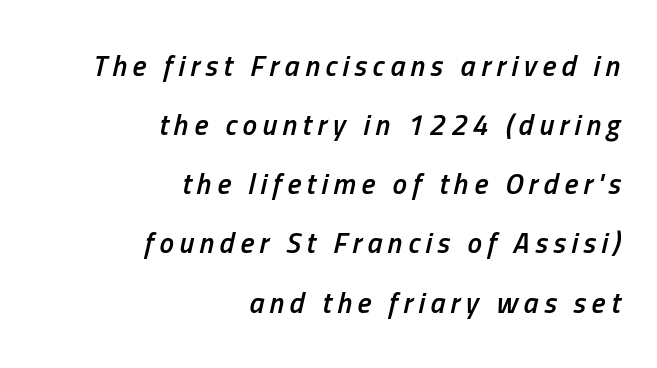
{"italic": "yes", "lean": "right", "slant_degrees": 13, "bold": "semi", "weight": "semibold", "width": "condensed", "stroke_contrast": "low", "x_height": "medium", "monospaced": "no", "underline": "no", "align": "right", "line_spacing": "loose", "line_spacing_ratio": 2.04, "glyph_px": 29}
